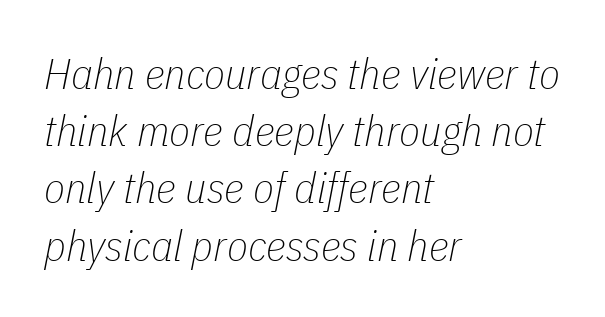
The typesetter chose a ragged-right arrangement here. The gaps between neighbouring characters are ordinary and unremarkable. Quick note: underline off. Notice how descenders clear the ascenders below comfortably — that's standard leading. Letters have the restrained weight of plain body copy at most.
